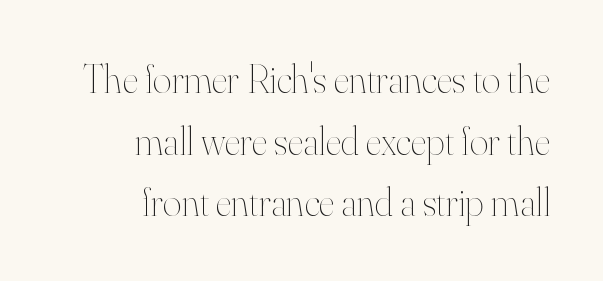
The letters look calm and open, with moderate or lighter stems. Lines of text with bare space underneath. No extra tracking has been applied to these lines. The font's upright variant was chosen for this text. Regular leading.
